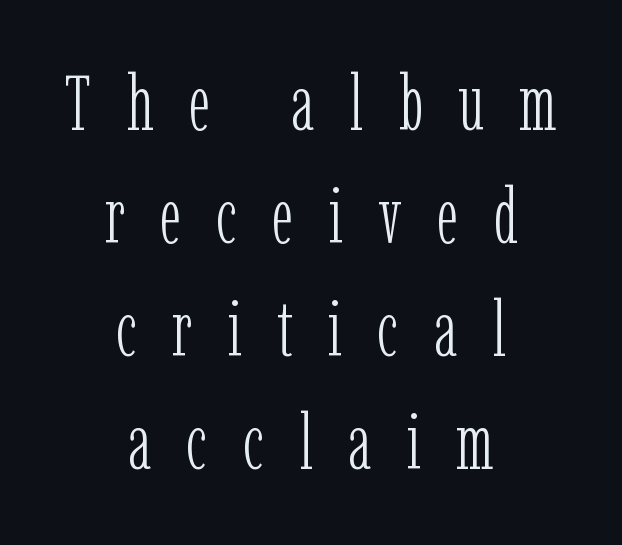
The image shows 78 px light, condensed serif type, upright; set centered, normal line spacing (1.45x), unusually wide letter spacing (+0.45 em), not underlined; low stroke contrast and a medium x-height.
